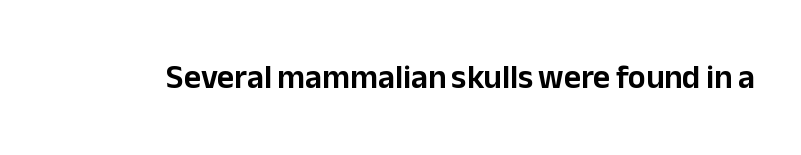
Is the letter spacing exaggerated? No — it looks like the ordinary default. A clean baseline with only descenders dipping below it. Is this a sans? Yes — the strokes have no serifs. Character widths vary here, with narrow letters taking less room than wide ones. Unlike italic type, these characters show no tilt at all.
